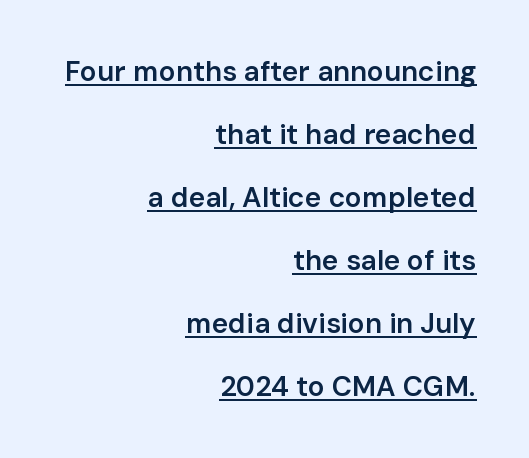
Q: Is the text bold? A: Semi-bold.
Q: Is the text italic (slanted)? A: No, it is upright.
Q: Is the typeface a serif or a sans-serif typeface? A: Sans-serif.
Q: Is the text underlined? A: Yes.
Q: How is the paragraph aligned? A: Right-aligned.
Q: Is the spacing between letters normal or unusually wide? A: Normal.
Q: Is the spacing between lines tight, normal or loose? A: Loose.
Q: Width (condensed, normal, or wide)? A: Normal.
Q: Stroke contrast? A: Low.
Q: x-height? A: Medium.
Q: Monospaced? A: No.
